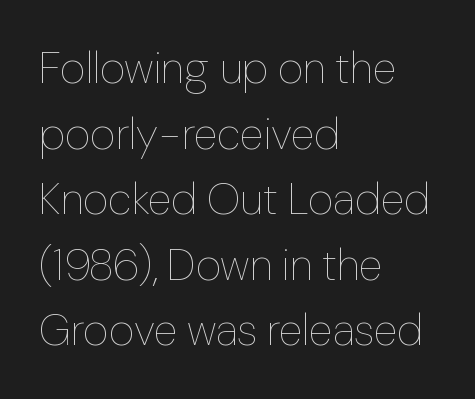
Q: Is the text bold? A: No.
Q: Is the text italic (slanted)? A: No, it is upright.
Q: Is the text underlined? A: No.
Q: How is the paragraph aligned? A: Left-aligned.
Q: Is the spacing between letters normal or unusually wide? A: Normal.
Q: Is the spacing between lines tight, normal or loose? A: Normal.
Q: Width (condensed, normal, or wide)? A: Normal.
Q: Stroke contrast? A: Low.
Q: x-height? A: Medium.
Q: Monospaced? A: No.
